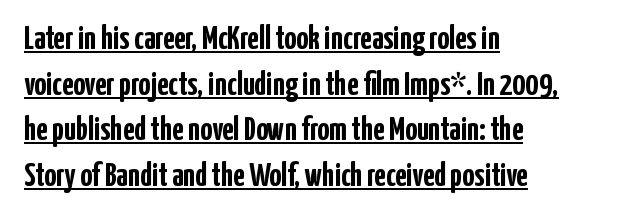
The glyphs are accompanied by a horizontal stroke just below them. Examine the stroke ends and you'll find no serifs. What weight is shown? A full bold with thick strokes. How are the letters spaced? Ordinarily, with no added tracking.
